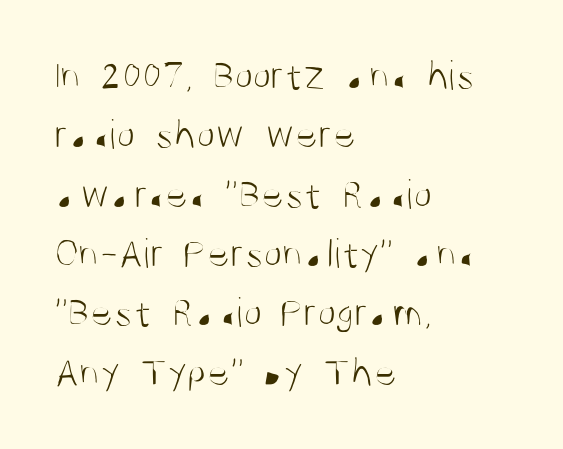
The setting favours the left margin, as ordinary paragraphs usually do. Observe the absence of serifs on each vertical stroke in this sample. A typesetter would call this proportional, since set widths differ per character. Descenders are the only things crossing below the line. What stands out about the letter spacing? Nothing — it is the standard amount.
